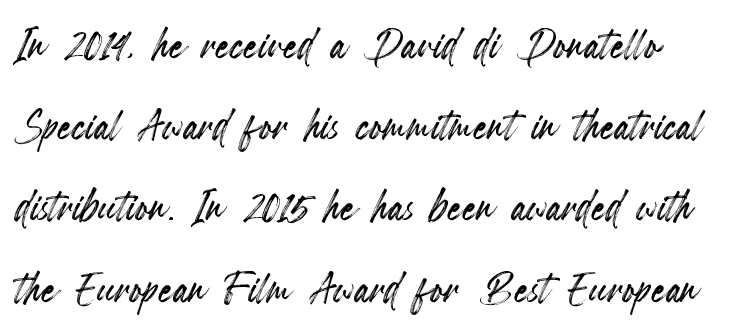
The zone under the glyphs is completely vacant. The line texture is even and compact thanks to regular tracking. What's the leading like? Ordinary, nothing unusual.
